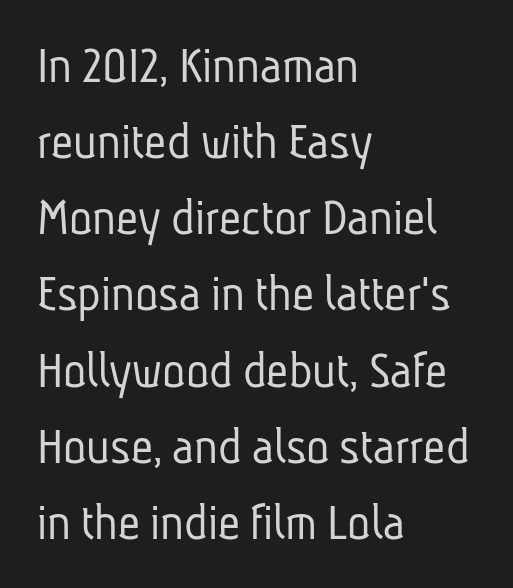
{"serif": "no", "bold": "no", "weight": "light", "width": "condensed", "stroke_contrast": "low", "x_height": "medium", "monospaced": "no", "underline": "no", "align": "left", "line_spacing": "normal", "line_spacing_ratio": 1.41, "letter_spacing": "normal", "letter_spacing_em": 0.0, "glyph_px": 54}
